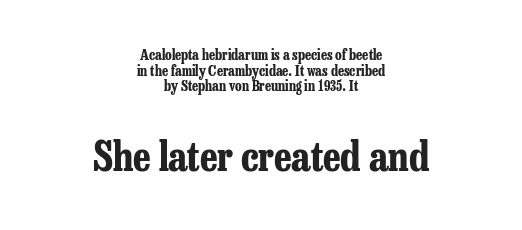
Q: Is the text bold? A: Yes.
Q: Is the text italic (slanted)? A: No, it is upright.
Q: Is the typeface a serif or a sans-serif typeface? A: Serif.
Q: Is the text underlined? A: No.
Q: How is the paragraph aligned? A: Centered.
Q: Is the spacing between letters normal or unusually wide? A: Normal.
Q: Is the spacing between lines tight, normal or loose? A: Tight.
Q: Which block of text is set in a larger size, the first (top) or the second (bottom)? A: The second (bottom) one.
Q: Width (condensed, normal, or wide)? A: Condensed.
Q: Stroke contrast? A: Low.
Q: x-height? A: Medium.
Q: Monospaced? A: No.
